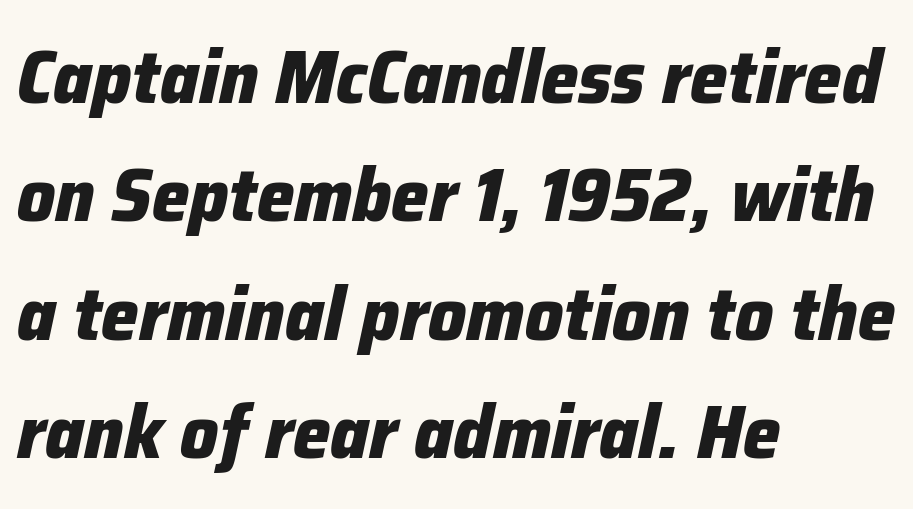
Thick stems and heavy bowls — unmistakably bold. Do the characters align in a grid? No, the font is proportional. Underlining? Definitely not there. The face used here has a pronounced slope to its letters. Regular leading. A typesetter would call this zero additional tracking.
